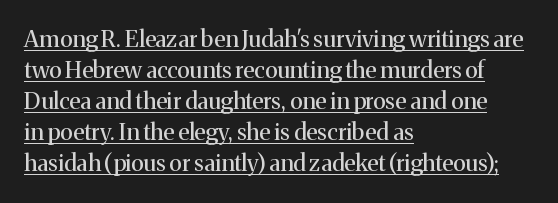
The image shows 23 px text type, upright; set left-aligned, normal line spacing (1.35x), normal letter spacing, underlined.
